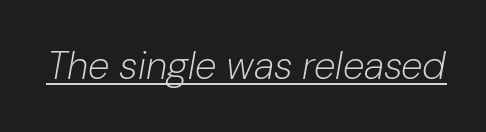
You can see a thin bar hugging the bottom of the glyphs. Bold? No — there's no thickening of the strokes. These lines are rendered in a variable-pitch font. Honestly, the letter spacing is just normal — you wouldn't notice it. Yep, that's italic — everything's leaning.
